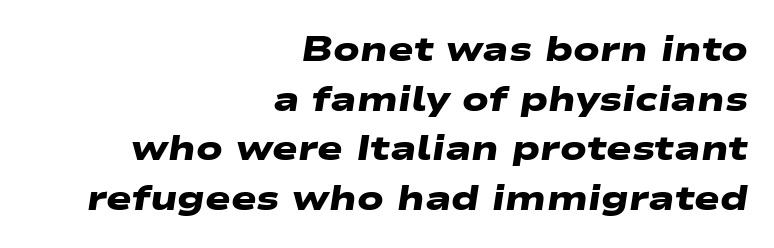
Q: Is the text bold? A: Yes.
Q: Is the typeface a serif or a sans-serif typeface? A: Sans-serif.
Q: Is the text underlined? A: No.
Q: How is the paragraph aligned? A: Right-aligned.
Q: Is the spacing between letters normal or unusually wide? A: Normal.
Q: Is the spacing between lines tight, normal or loose? A: Normal.
Q: Width (condensed, normal, or wide)? A: Wide.
Q: Stroke contrast? A: Low.
Q: x-height? A: Medium.
Q: Monospaced? A: No.
